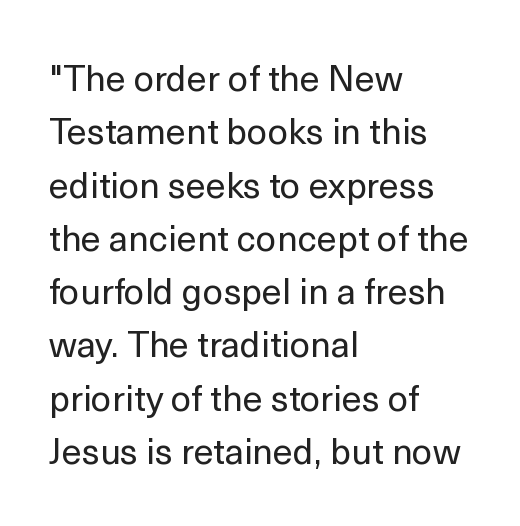
Q: Is the text bold? A: No.
Q: Is the text italic (slanted)? A: No, it is upright.
Q: Is the typeface a serif or a sans-serif typeface? A: Sans-serif.
Q: Is the text underlined? A: No.
Q: How is the paragraph aligned? A: Left-aligned.
Q: Is the spacing between letters normal or unusually wide? A: Normal.
Q: Is the spacing between lines tight, normal or loose? A: Normal.
Q: Width (condensed, normal, or wide)? A: Normal.
Q: x-height? A: Medium.
Q: Monospaced? A: No.
